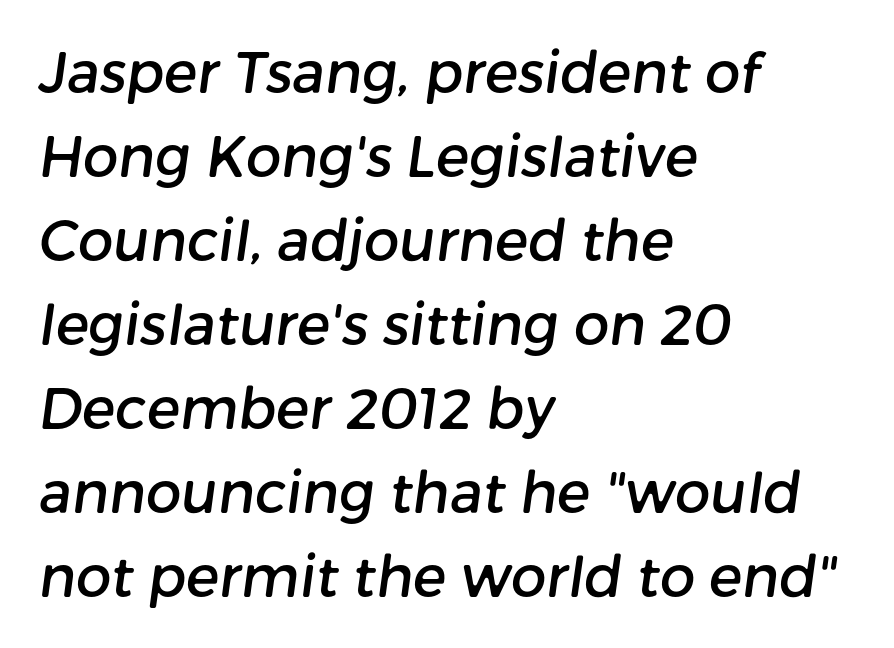
The words here are not underlined. Baseline-to-baseline distance is the conventional proportion of letter height. Think of a printed novel: that variable character pitch is what you see here. The lines are quadded left. The horizontal fit of the characters is conventional and even. Classification — sans serif.
